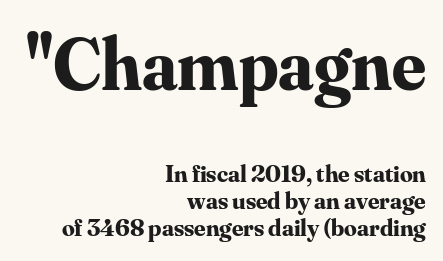
I'd call this a serif setting — the letters wear small feet. Nobody touched the tracking dial on this one. Note the varied advance widths — an 'i' is clearly narrower than an 'm'. Layout note: lines flush right. Baseline-to-baseline distance is barely more than the letter height.
